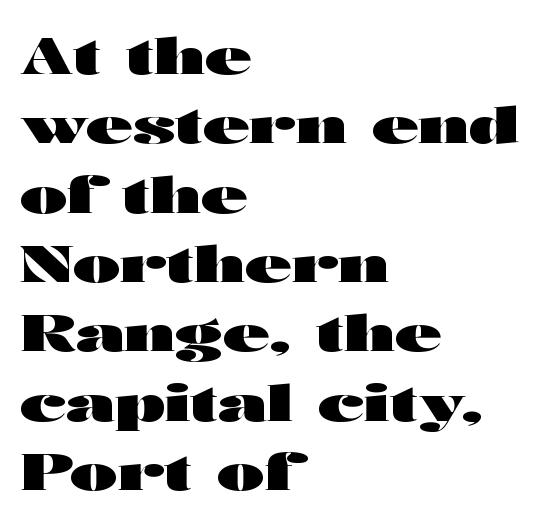
Q: Is the text bold? A: Yes.
Q: Is the text italic (slanted)? A: No, it is upright.
Q: Is the typeface a serif or a sans-serif typeface? A: Serif.
Q: Is the text underlined? A: No.
Q: How is the paragraph aligned? A: Left-aligned.
Q: Is the spacing between letters normal or unusually wide? A: Normal.
Q: Is the spacing between lines tight, normal or loose? A: Normal.
Q: Width (condensed, normal, or wide)? A: Wide.
Q: Stroke contrast? A: High.
Q: x-height? A: Medium.
Q: Monospaced? A: No.
